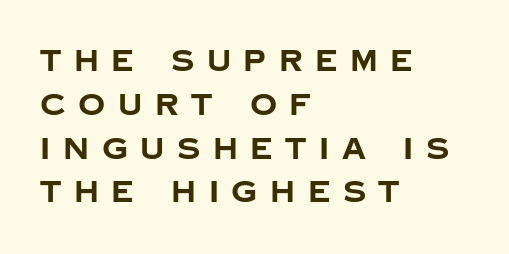
The image shows 30 px bold sans-serif type, upright; set left-aligned, normal line spacing (1.46x), unusually wide letter spacing (+0.42 em), not underlined; low stroke contrast and a large x-height.
